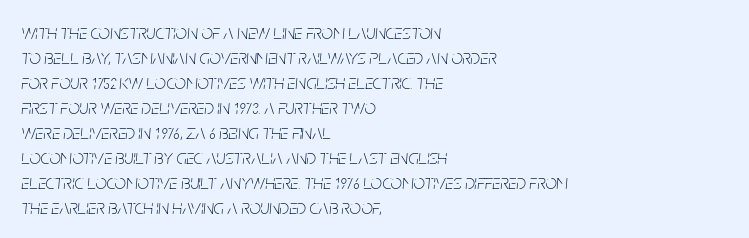
{"italic": "yes", "lean": "right", "slant_degrees": 5, "bold": "no", "underline": "no", "align": "left", "line_spacing": "normal", "line_spacing_ratio": 1.25, "letter_spacing": "normal", "letter_spacing_em": 0.0, "glyph_px": 20}
